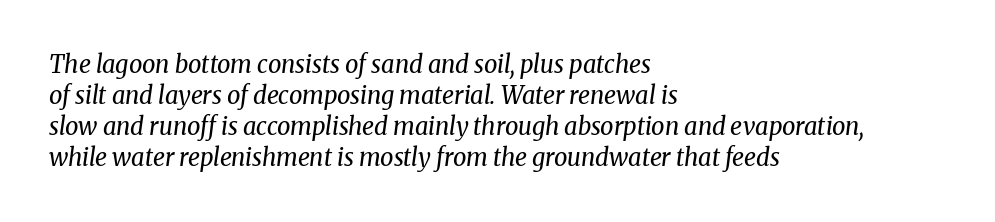
The image shows 24 px text type, italic (leaning right); set left-aligned, normal line spacing (1.29x), normal letter spacing, not underlined.
